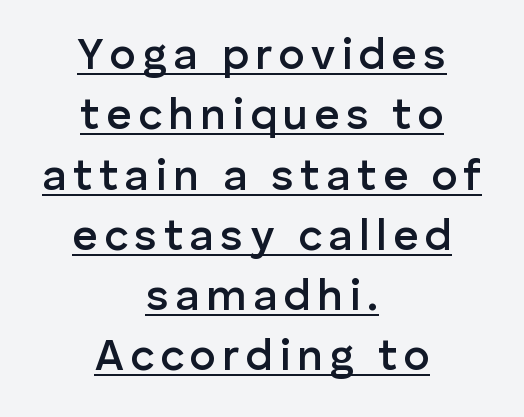
The image shows 44 px semibold sans-serif type, upright; set centered, normal line spacing (1.37x), underlined; low stroke contrast and a medium x-height.
